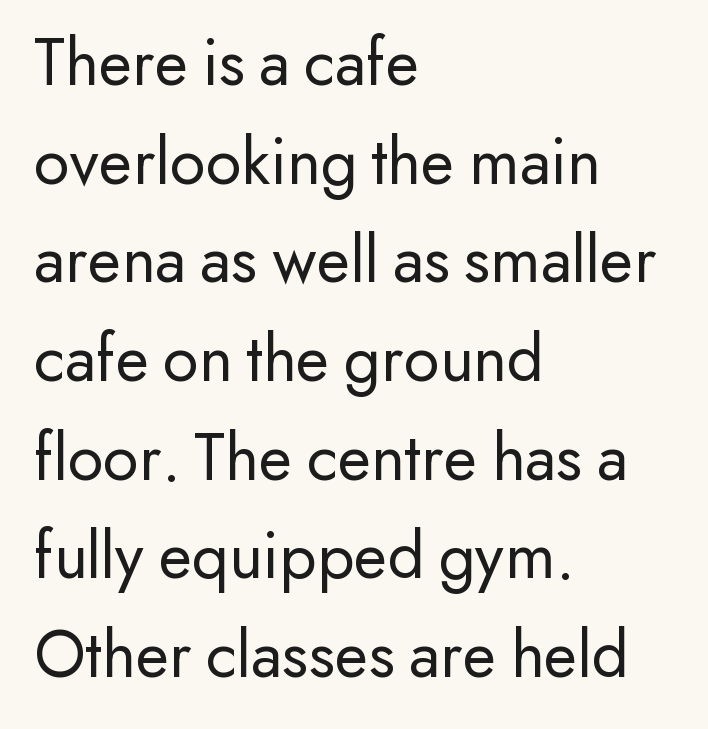
Q: Is the text bold? A: No.
Q: Is the text italic (slanted)? A: No, it is upright.
Q: Is the typeface a serif or a sans-serif typeface? A: Sans-serif.
Q: Is the text underlined? A: No.
Q: How is the paragraph aligned? A: Left-aligned.
Q: Is the spacing between letters normal or unusually wide? A: Normal.
Q: Is the spacing between lines tight, normal or loose? A: Normal.
Q: Width (condensed, normal, or wide)? A: Normal.
Q: Stroke contrast? A: Low.
Q: x-height? A: Small.
Q: Monospaced? A: No.
